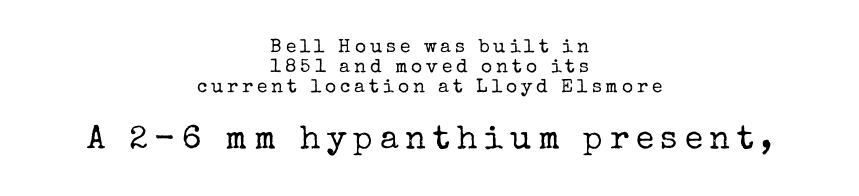
Q: Is the text bold? A: No.
Q: Is the text italic (slanted)? A: No, it is upright.
Q: Is the typeface a serif or a sans-serif typeface? A: Serif.
Q: Is the text underlined? A: No.
Q: How is the paragraph aligned? A: Centered.
Q: Is the spacing between letters normal or unusually wide? A: Unusually wide.
Q: Is the spacing between lines tight, normal or loose? A: Tight.
Q: Which block of text is set in a larger size, the first (top) or the second (bottom)? A: The second (bottom) one.
Q: Width (condensed, normal, or wide)? A: Normal.
Q: Stroke contrast? A: Low.
Q: x-height? A: Medium.
Q: Monospaced? A: No.
